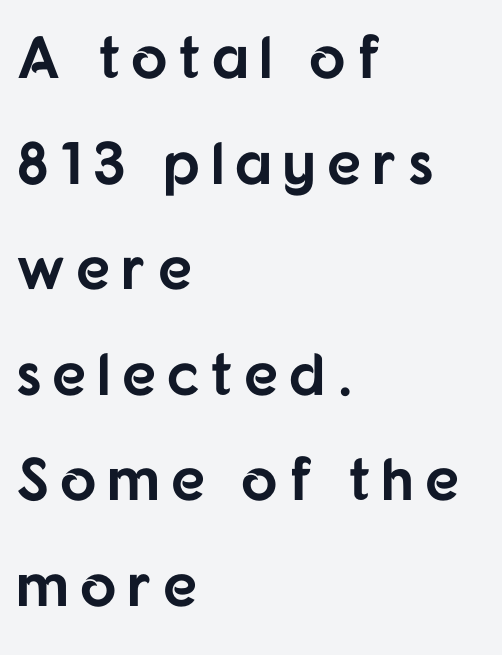
{"serif": "no", "italic": "no", "bold": "yes", "weight": "bold", "width": "normal", "stroke_contrast": "low", "x_height": "medium", "monospaced": "no", "underline": "no", "align": "left", "line_spacing_ratio": 1.76, "glyph_px": 60}
